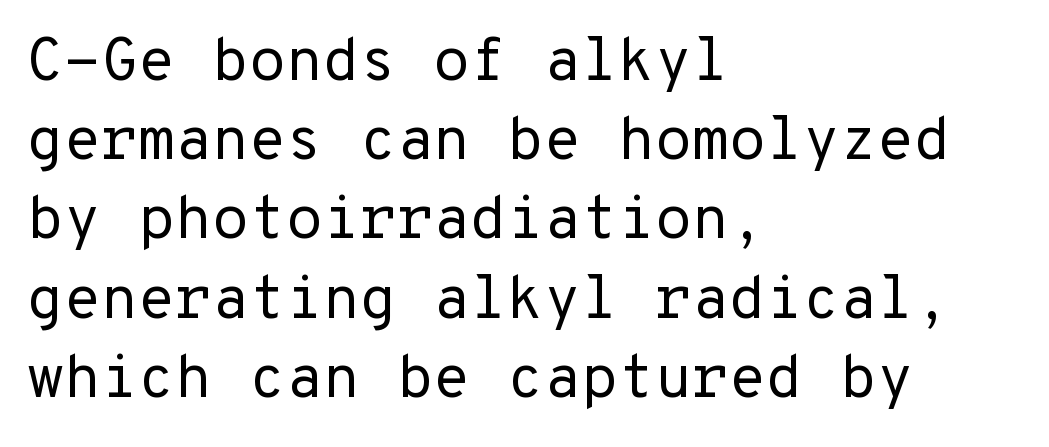
The image shows 60 px regular-weight sans-serif type, upright; set left-aligned, normal line spacing (1.32x), normal letter spacing, not underlined; low stroke contrast and a medium x-height.
